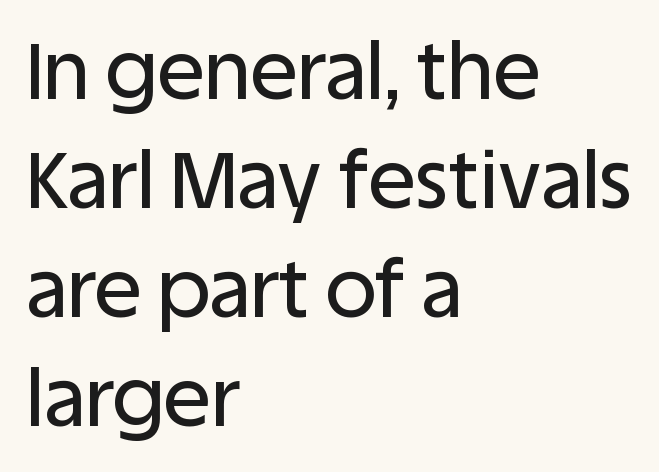
Each letter keeps its own natural width here, so spacing adapts to shape. Layout note: lines flush left. The glyphs are unaccompanied by any horizontal stroke below them. Serif or sans? Sans — the stroke terminals are bare.
